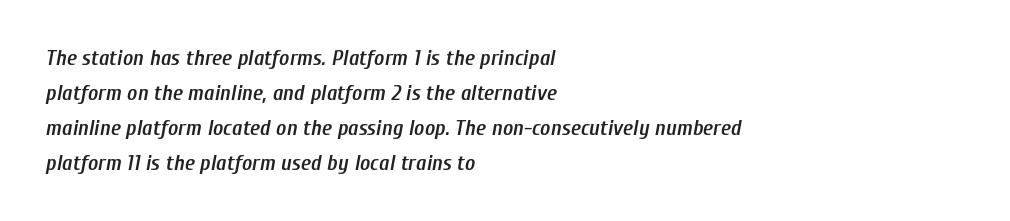
{"italic": "yes", "lean": "right", "slant_degrees": 10, "bold": "semi", "underline": "no", "align": "left", "line_spacing": "normal", "line_spacing_ratio": 1.59, "letter_spacing": "normal", "letter_spacing_em": 0.0, "glyph_px": 22}
